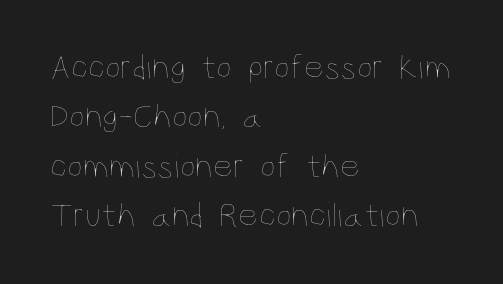
Q: Is the text bold? A: No.
Q: Is the text italic (slanted)? A: No, it is upright.
Q: Is the text underlined? A: No.
Q: How is the paragraph aligned? A: Left-aligned.
Q: Is the spacing between letters normal or unusually wide? A: Normal.
Q: Is the spacing between lines tight, normal or loose? A: Normal.
Q: Width (condensed, normal, or wide)? A: Condensed.
Q: Stroke contrast? A: Low.
Q: x-height? A: Large.
Q: Monospaced? A: No.
